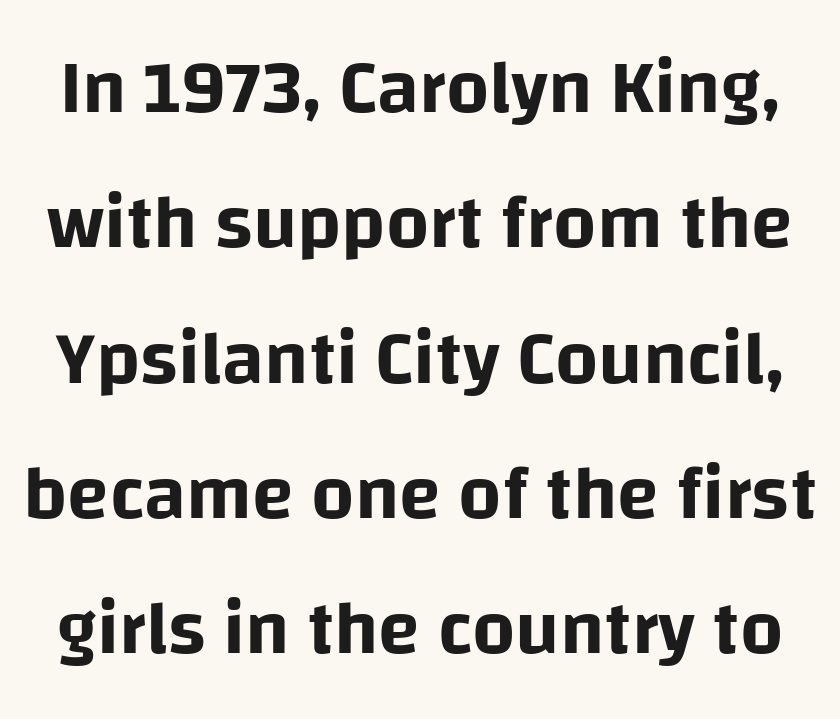
No italicization has been applied; the sample stays upright. Students, note that the glyphs here touch the page at normal intervals. Underline: absent. You can tell from the bare stems that sans-serif type was used. The face used here is proportionally spaced, like ordinary book or web type.
